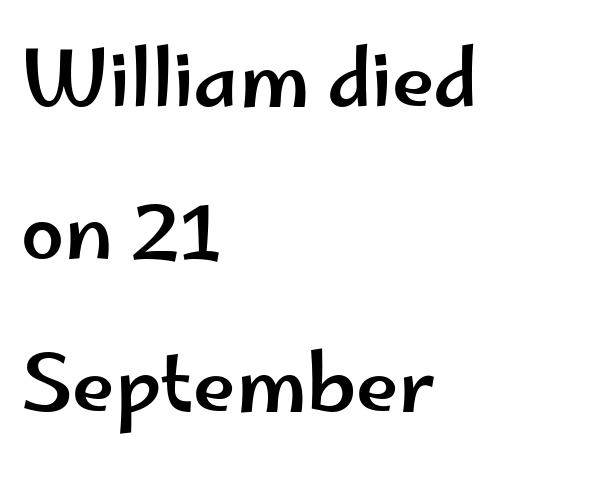
The image shows 77 px wide sans-serif type, upright; set left-aligned, loose line spacing (1.98x), normal letter spacing, not underlined; low stroke contrast and a small x-height.
